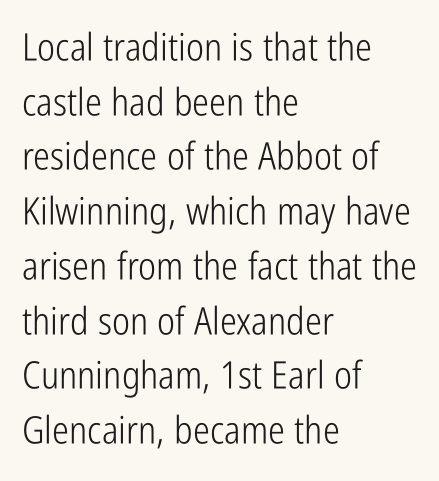
{"serif": "no", "italic": "no", "bold": "no", "weight": "light", "width": "condensed", "stroke_contrast": "low", "x_height": "medium", "monospaced": "no", "underline": "no", "align": "left", "line_spacing": "normal", "line_spacing_ratio": 1.44, "letter_spacing": "normal", "letter_spacing_em": 0.0, "glyph_px": 38}
